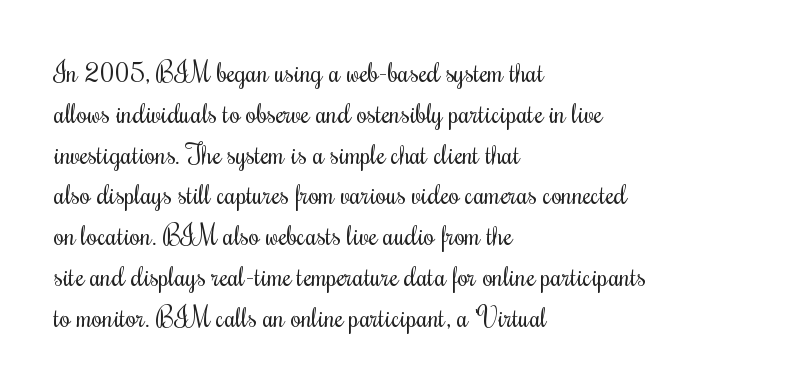
The image shows 27 px text type; set left-aligned, normal line spacing (1.51x), normal letter spacing, not underlined.
